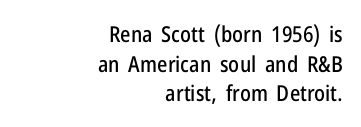
The setting favours the right margin, as signatures and pull-quotes sometimes do. This is the regular roman posture of the typeface. Rows of type keep a routine distance in the vertical direction. Descenders are the only things crossing below the line.
